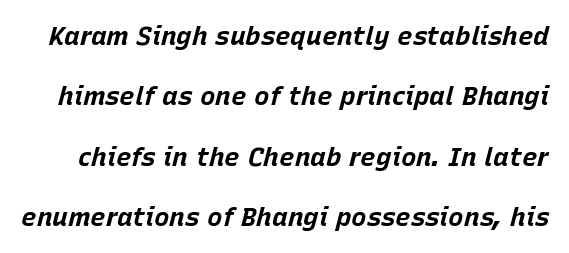
Quick note: underline off. Emphasis-style slanted type is in use. Heavy, bold letterforms. Does extra space separate the letters? No, they use regular spacing.
